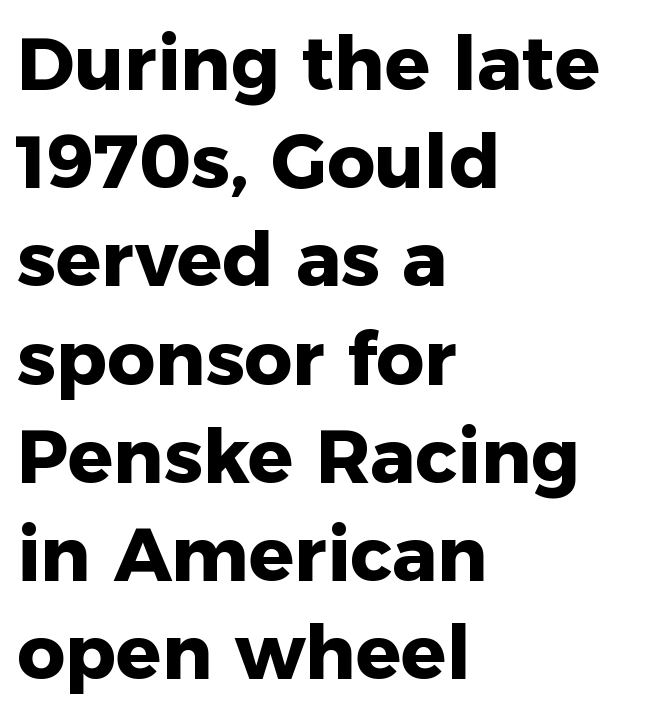
Q: Is the text bold? A: Yes.
Q: Is the text italic (slanted)? A: No, it is upright.
Q: Is the typeface a serif or a sans-serif typeface? A: Sans-serif.
Q: Is the text underlined? A: No.
Q: How is the paragraph aligned? A: Left-aligned.
Q: Is the spacing between letters normal or unusually wide? A: Normal.
Q: Is the spacing between lines tight, normal or loose? A: Normal.
Q: Width (condensed, normal, or wide)? A: Normal.
Q: Stroke contrast? A: Low.
Q: x-height? A: Medium.
Q: Monospaced? A: No.
